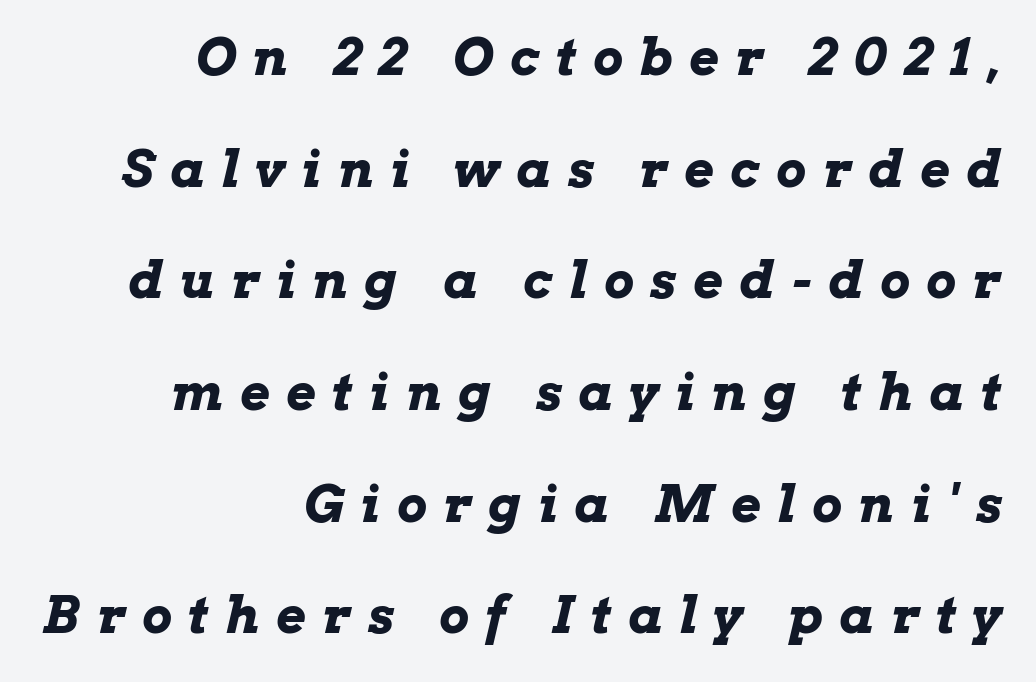
Do the characters align in a grid? No, the font is proportional. Decoration check: the copy has no underline. If you drew a line through each stem, it would be angled. The lines are quadded right. Chunky letters — that's bold for sure. These lines have a slow, spaced-out rhythm from letter to letter.
